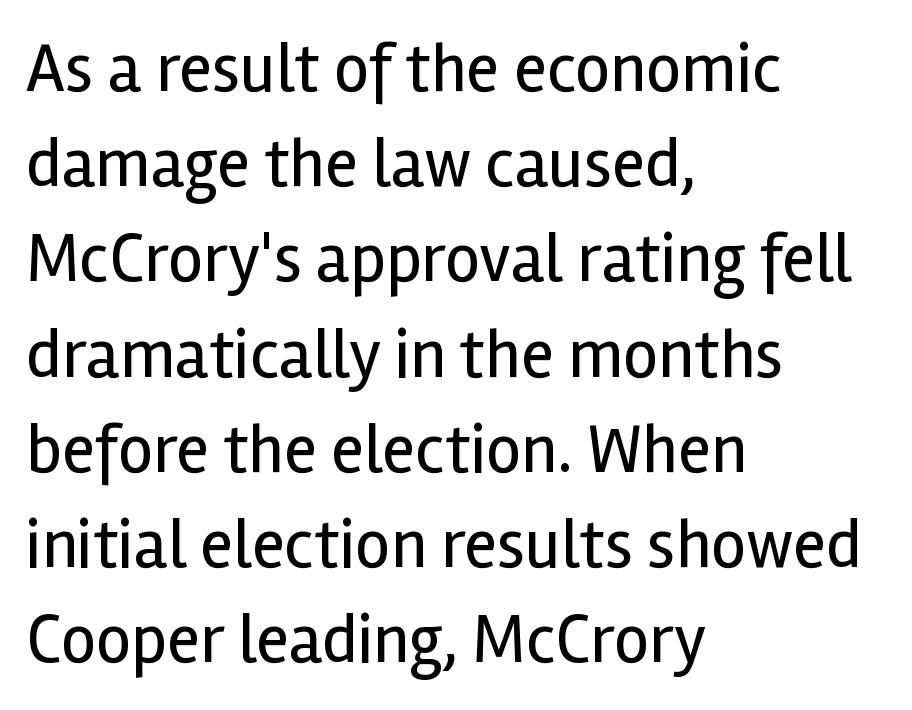
Do the characters align in a grid? No, the font is proportional. No italicization has been applied; the sample stays upright. What stands out about the letter spacing? Nothing — it is the standard amount. Observe the absence of serifs on each vertical stroke in this sample.
